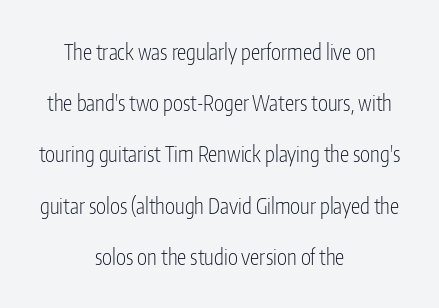
Q: Is the text bold? A: No.
Q: Is the text italic (slanted)? A: No, it is upright.
Q: Is the text underlined? A: No.
Q: How is the paragraph aligned? A: Centered.
Q: Is the spacing between letters normal or unusually wide? A: Normal.
Q: Is the spacing between lines tight, normal or loose? A: Loose.
